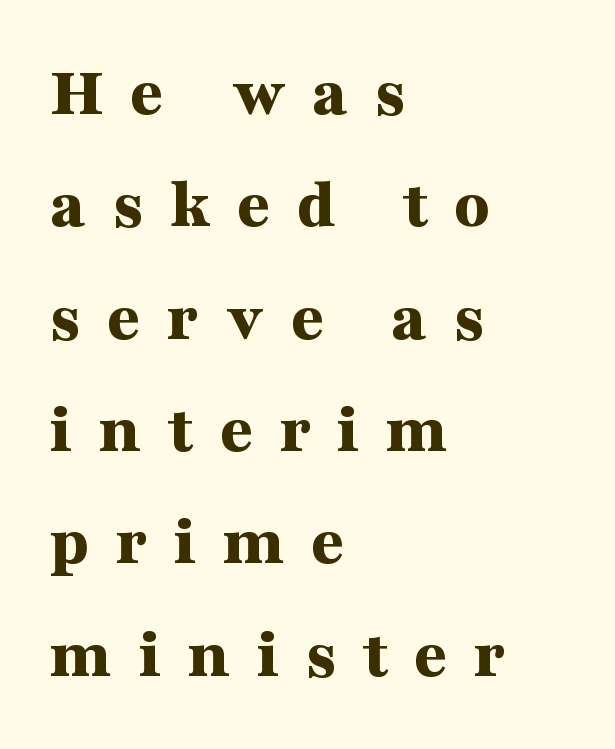
The image shows 72 px bold, wide serif type, upright; set left-aligned, normal line spacing (1.56x), unusually wide letter spacing (+0.37 em), not underlined; medium stroke contrast and a medium x-height.
